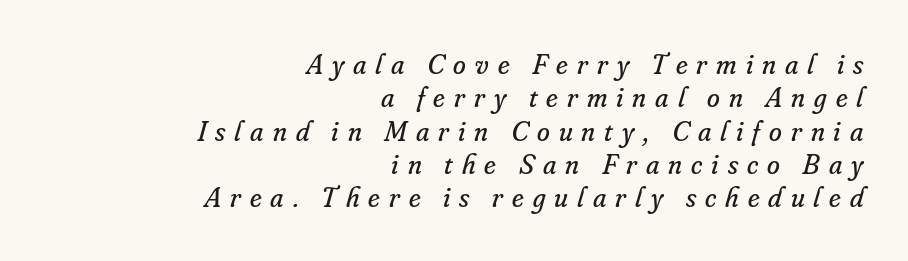
{"serif": "yes", "italic": "yes", "lean": "right", "slant_degrees": 16, "bold": "no", "weight": "regular", "width": "normal", "stroke_contrast": "low", "x_height": "small", "monospaced": "no", "underline": "no", "align": "right", "line_spacing": "tight", "line_spacing_ratio": 1.15, "letter_spacing": "wide", "letter_spacing_em": 0.31, "glyph_px": 29}
